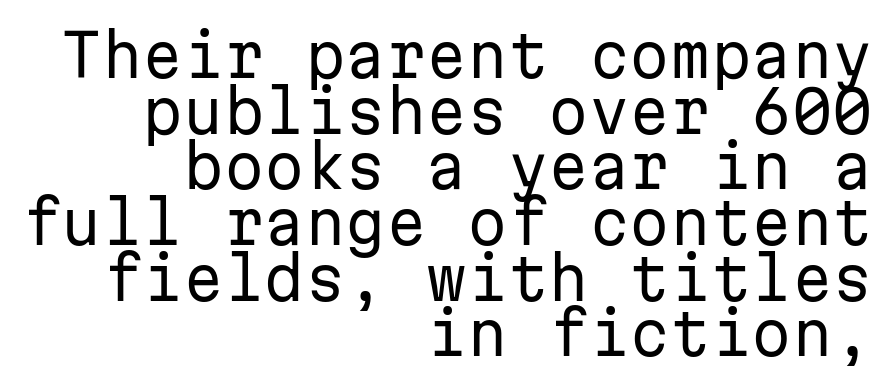
The image shows 58 px regular-weight sans-serif type, upright, monospaced; set right-aligned, tight line spacing (0.96x), normal letter spacing, not underlined; low stroke contrast and a medium x-height.
